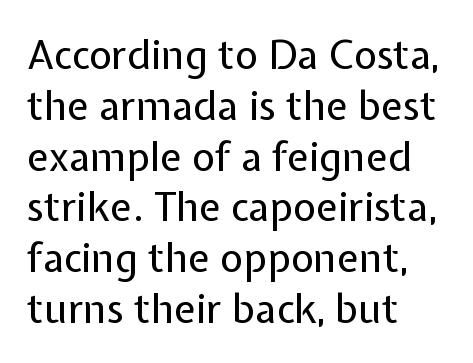
Varying glyph widths throughout — classic text-font behaviour. Students, observe: this is what conventionally led text looks like. The glyphs in this specimen are sans serif. Check under the words: just untouched page. This sample is left-justified, so line endings fall wherever the words run out. Inter-character spacing is left at the font's built-in metrics.
